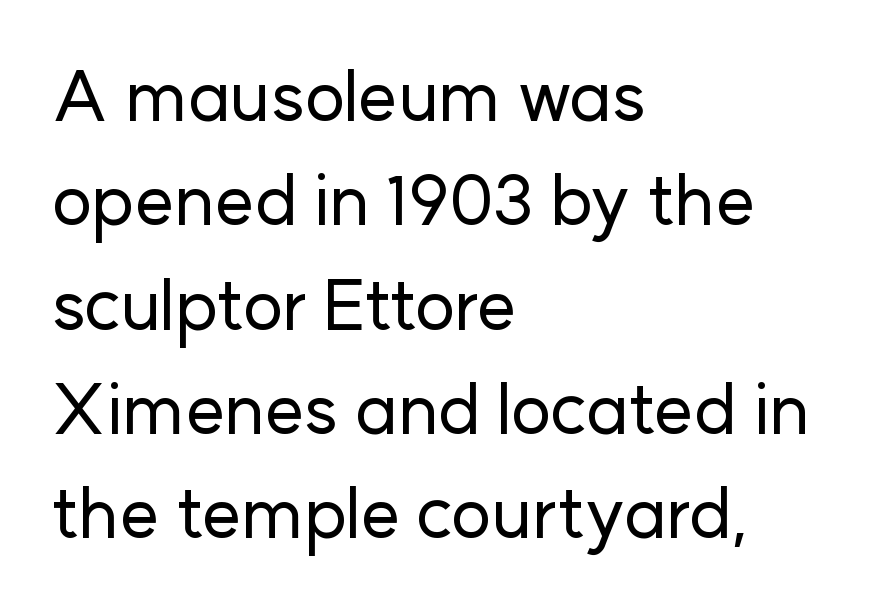
Q: Is the text italic (slanted)? A: No, it is upright.
Q: Is the typeface a serif or a sans-serif typeface? A: Sans-serif.
Q: Is the text underlined? A: No.
Q: How is the paragraph aligned? A: Left-aligned.
Q: Is the spacing between letters normal or unusually wide? A: Normal.
Q: Is the spacing between lines tight, normal or loose? A: Normal.
Q: Width (condensed, normal, or wide)? A: Normal.
Q: Stroke contrast? A: Low.
Q: x-height? A: Medium.
Q: Monospaced? A: No.
